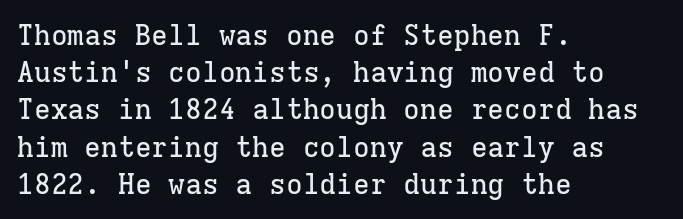
The image shows 28 px serif type, upright, monospaced; set left-aligned, normal line spacing (1.33x), normal letter spacing, not underlined; low stroke contrast and a medium x-height.
